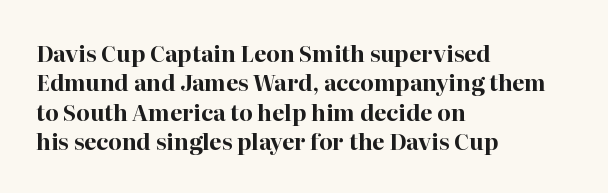
Q: Is the text bold? A: Yes.
Q: Is the text italic (slanted)? A: No, it is upright.
Q: Is the text underlined? A: No.
Q: How is the paragraph aligned? A: Left-aligned.
Q: Is the spacing between letters normal or unusually wide? A: Normal.
Q: Is the spacing between lines tight, normal or loose? A: Normal.
